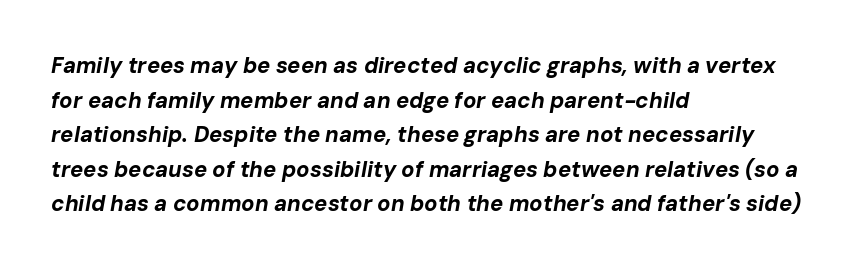
The image shows 22 px bold type, italic (leaning right); set left-aligned, normal line spacing (1.57x), normal letter spacing, not underlined.
